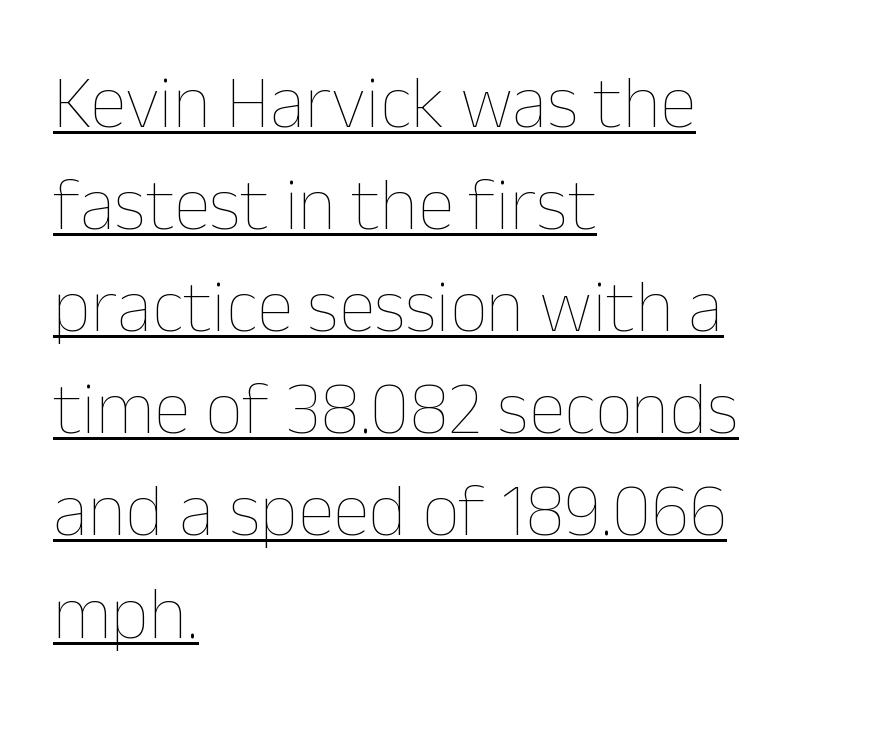
The image shows 74 px thin type, upright; set left-aligned, normal line spacing (1.38x), normal letter spacing, underlined; low stroke contrast and a medium x-height.
